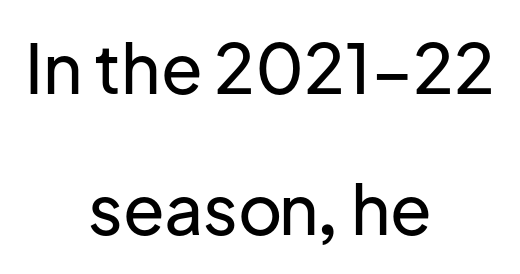
Posture: upright roman. Each letter keeps its own natural width here, so spacing adapts to shape. Each line is balanced around a shared central axis. A bare baseline throughout the passage. Caption: standard tracking, unaltered.
